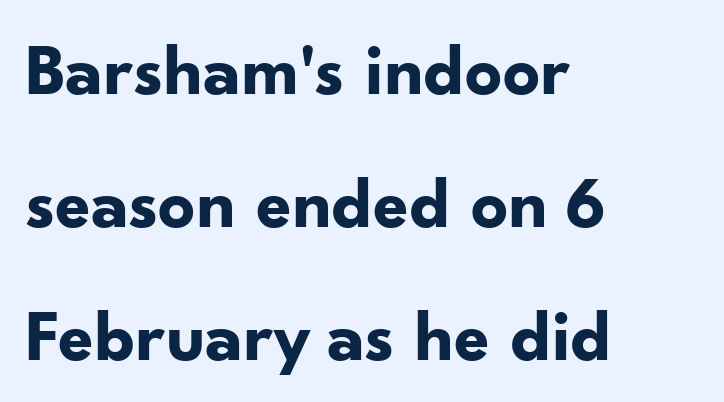
Q: Is the text bold? A: Yes.
Q: Is the text italic (slanted)? A: No, it is upright.
Q: Is the typeface a serif or a sans-serif typeface? A: Sans-serif.
Q: Is the text underlined? A: No.
Q: How is the paragraph aligned? A: Left-aligned.
Q: Is the spacing between letters normal or unusually wide? A: Normal.
Q: Width (condensed, normal, or wide)? A: Normal.
Q: Stroke contrast? A: Low.
Q: x-height? A: Small.
Q: Monospaced? A: No.
